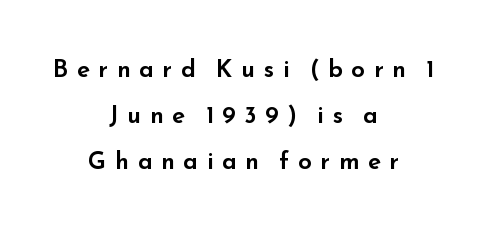
Q: Is the text italic (slanted)? A: No, it is upright.
Q: Is the text underlined? A: No.
Q: How is the paragraph aligned? A: Centered.
Q: Is the spacing between letters normal or unusually wide? A: Unusually wide.
Q: Is the spacing between lines tight, normal or loose? A: Loose.
